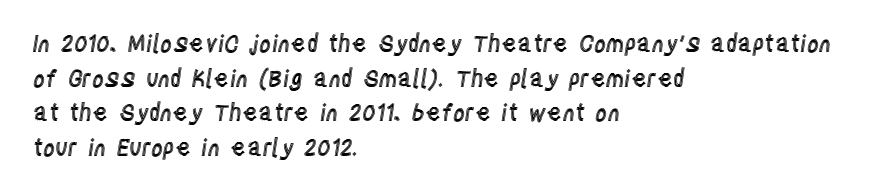
The image shows 23 px text type; set left-aligned, normal line spacing (1.51x), normal letter spacing, not underlined.
